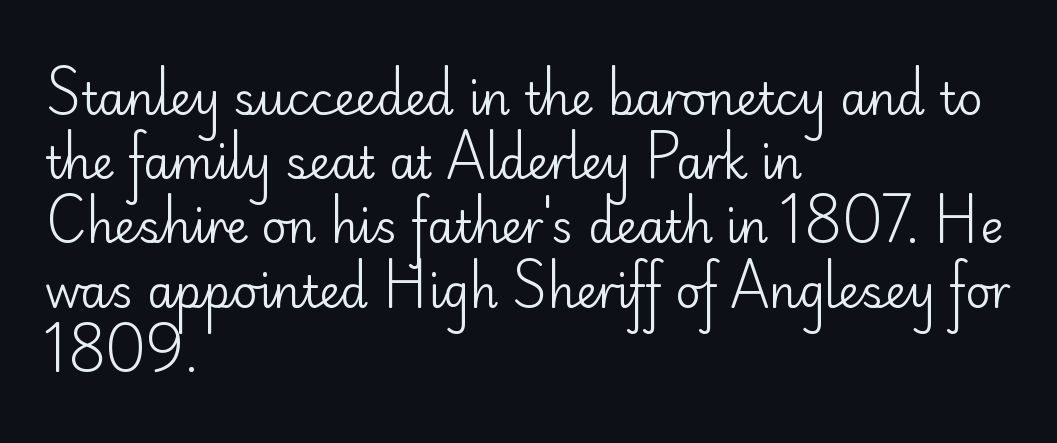
{"serif": "no", "italic": "no", "bold": "no", "weight": "regular", "width": "normal", "stroke_contrast": "low", "x_height": "small", "monospaced": "no", "underline": "no", "align": "left", "line_spacing": "normal", "line_spacing_ratio": 1.46, "letter_spacing": "normal", "letter_spacing_em": 0.0, "glyph_px": 44}
